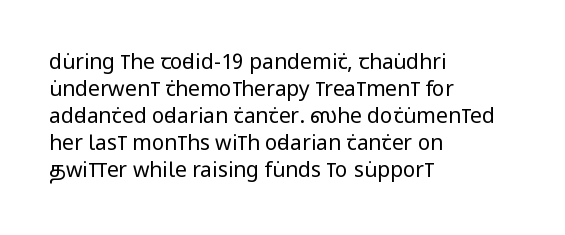
{"italic": "no", "bold": "no", "underline": "no", "align": "left", "line_spacing": "normal", "line_spacing_ratio": 1.28, "letter_spacing": "normal", "letter_spacing_em": 0.0, "glyph_px": 21}
